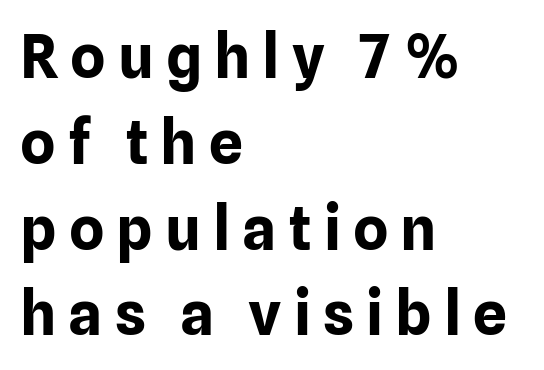
A sans-serif font was chosen for this passage. The letters advance in unequal steps, a hallmark of proportional type. Interline gaps are of average width in this sample. The font is running at its bold setting. Clear beneath every line of the passage.
